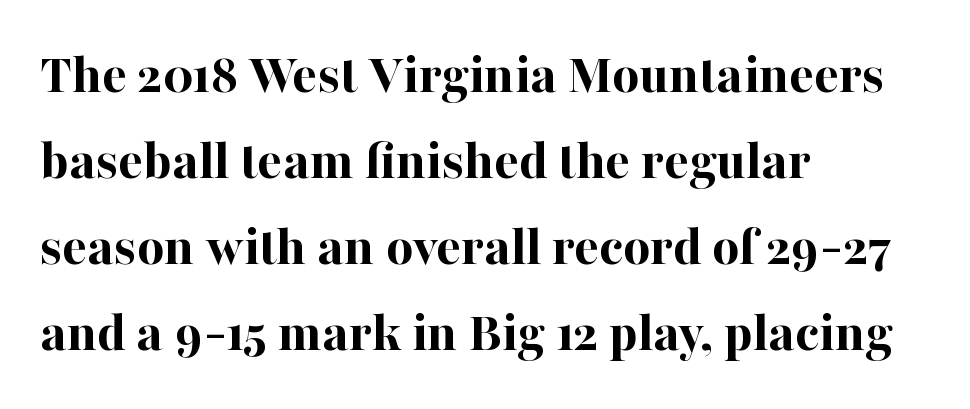
Every letter is thick-stroked: bold, no question. Every row of glyphs begins at an identical x-position on the left. Characters follow at the spacing the type designer built in. Note the varied advance widths — an 'i' is clearly narrower than an 'm'.
